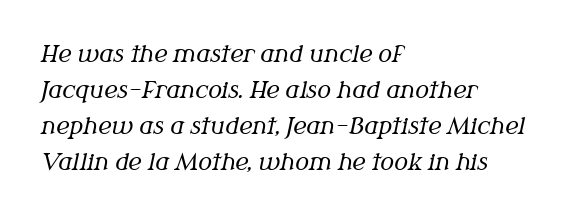
{"italic": "yes", "lean": "right", "slant_degrees": 12, "bold": "no", "underline": "no", "align": "left", "line_spacing": "normal", "line_spacing_ratio": 1.57, "letter_spacing": "normal", "letter_spacing_em": 0.0, "glyph_px": 23}
